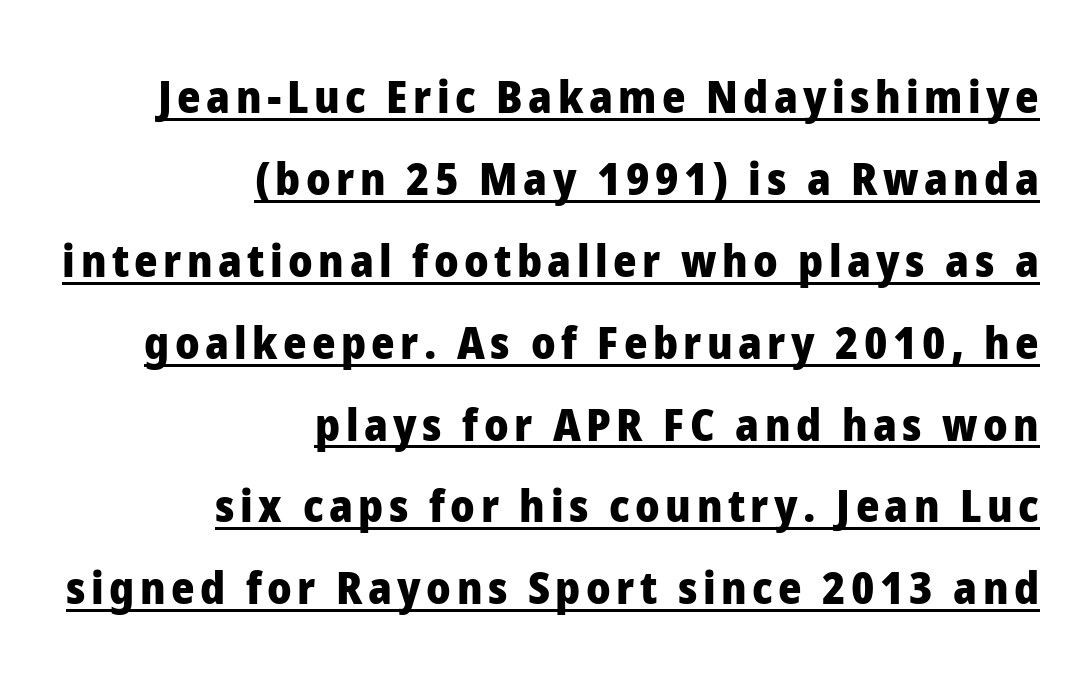
Each glyph is drawn with heavy, bold strokes. Observe the absence of serifs on each vertical stroke in this sample. Line ends are locked; line starts wander. Is this a fixed-width face? No — the glyphs have proportional, varying widths.
